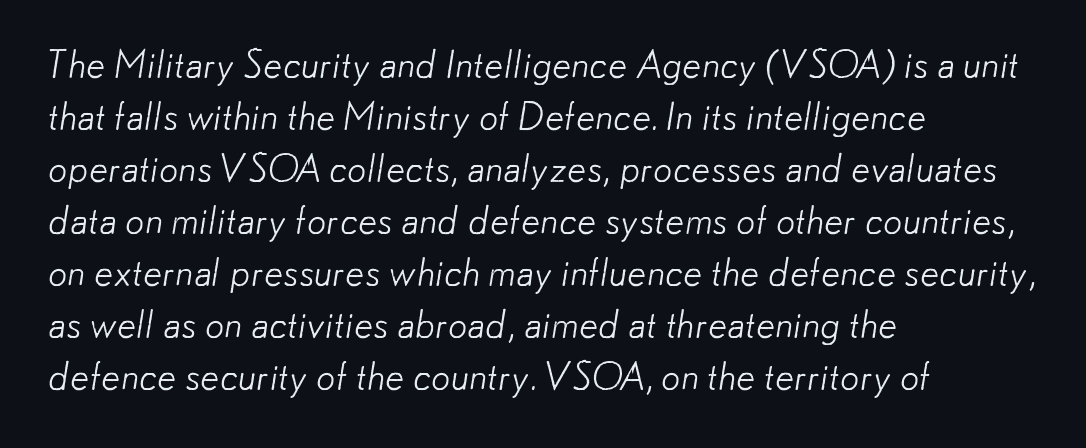
Q: Is the text bold? A: No.
Q: Is the typeface a serif or a sans-serif typeface? A: Sans-serif.
Q: Is the text underlined? A: No.
Q: How is the paragraph aligned? A: Left-aligned.
Q: Is the spacing between letters normal or unusually wide? A: Normal.
Q: Is the spacing between lines tight, normal or loose? A: Normal.
Q: Width (condensed, normal, or wide)? A: Normal.
Q: Stroke contrast? A: Low.
Q: x-height? A: Small.
Q: Monospaced? A: No.
